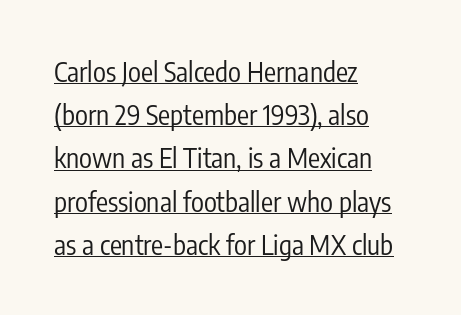
A student would call this left alignment; a typographer would say flush left, rag right. It's the straight-up-and-down kind of type. No heavy texture on the line: the type isn't bold. The vertical gap from one line to the next is medium. The sample's only ornament is a line tracing under the words. The horizontal fit of the characters is conventional and even.
